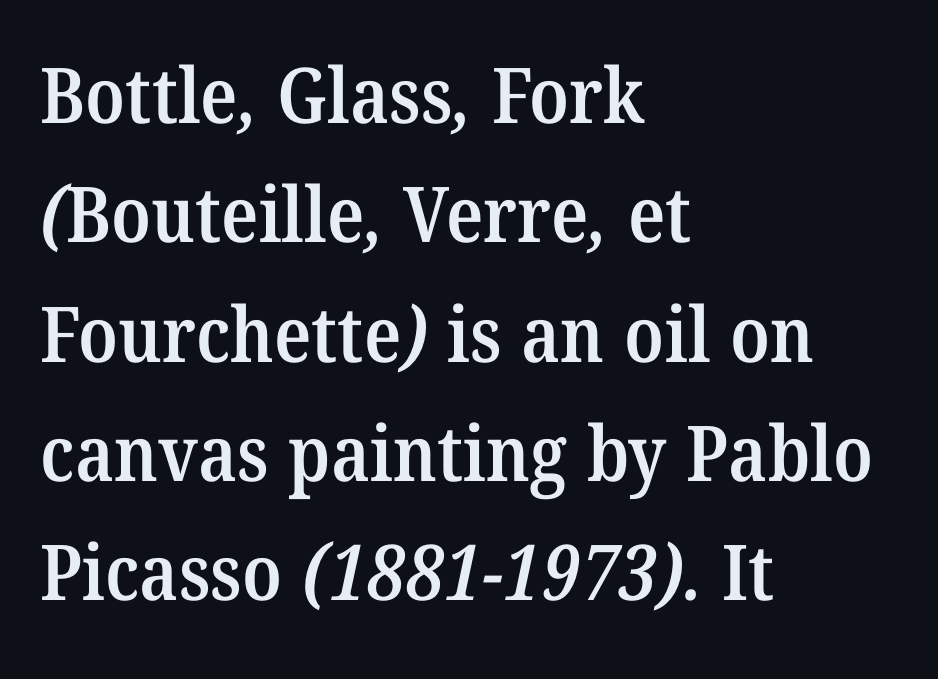
The image shows 77 px semibold serif type; set left-aligned, normal line spacing (1.55x), normal letter spacing, not underlined; medium stroke contrast and a medium x-height.
